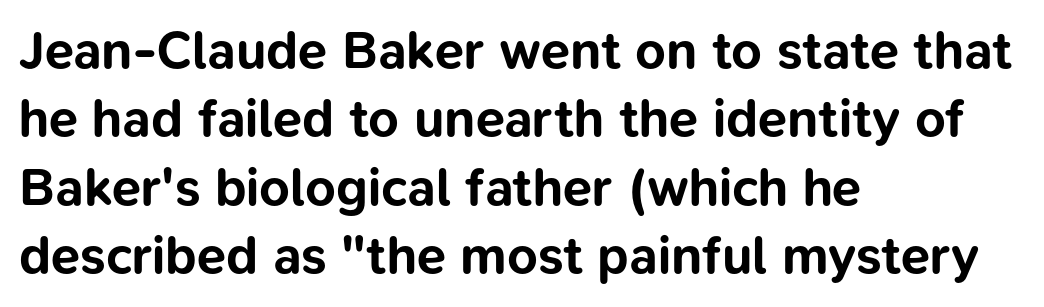
Q: Is the text bold? A: Yes.
Q: Is the text italic (slanted)? A: No, it is upright.
Q: Is the typeface a serif or a sans-serif typeface? A: Sans-serif.
Q: Is the text underlined? A: No.
Q: How is the paragraph aligned? A: Left-aligned.
Q: Is the spacing between letters normal or unusually wide? A: Normal.
Q: Is the spacing between lines tight, normal or loose? A: Normal.
Q: Width (condensed, normal, or wide)? A: Normal.
Q: Stroke contrast? A: Low.
Q: x-height? A: Medium.
Q: Monospaced? A: No.
